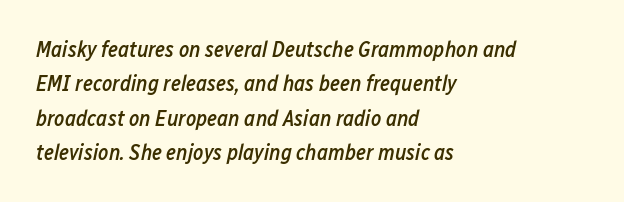
The image shows 22 px text type, italic (leaning right); set left-aligned, normal line spacing (1.56x), normal letter spacing, not underlined.
